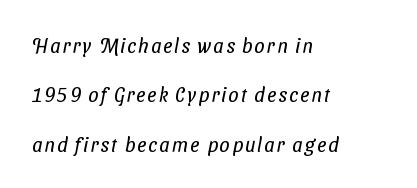
The image shows 20 px text type; set left-aligned, loose line spacing (2.47x), not underlined.
